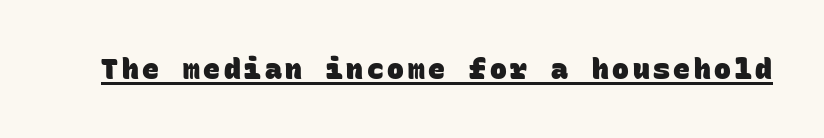
Q: Is the text bold? A: Yes.
Q: Is the typeface a serif or a sans-serif typeface? A: Sans-serif.
Q: Is the text underlined? A: Yes.
Q: Width (condensed, normal, or wide)? A: Normal.
Q: Stroke contrast? A: Low.
Q: x-height? A: Large.
Q: Monospaced? A: Yes.
